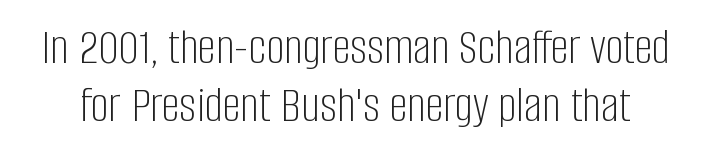
Look at the tracking — it's just the regular setting, nothing added. These lines are rendered in a variable-pitch font. Each row of text sits above clean, open space. Serifs: no, the terminals of the letterforms are clean.
